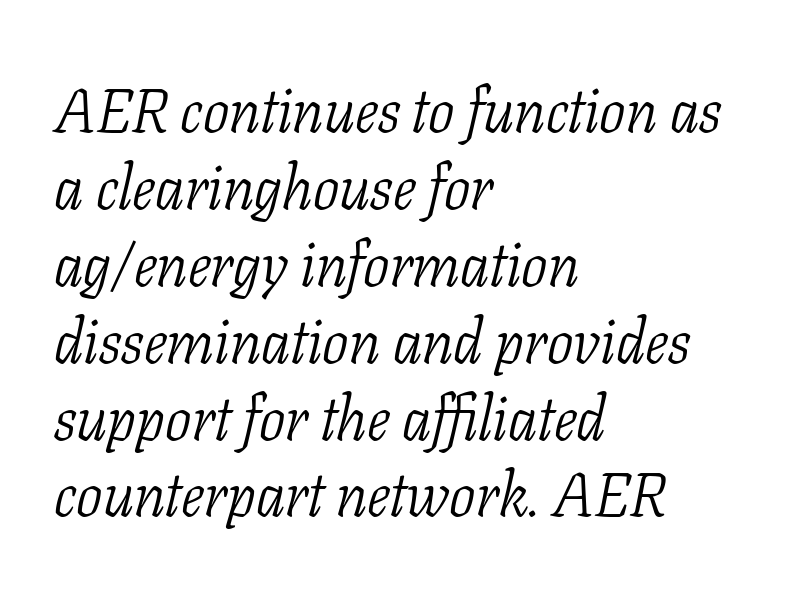
The image shows 62 px light, condensed serif type, italic (leaning right); set left-aligned, line spacing 1.24x, normal letter spacing, not underlined; low stroke contrast and a medium x-height.
